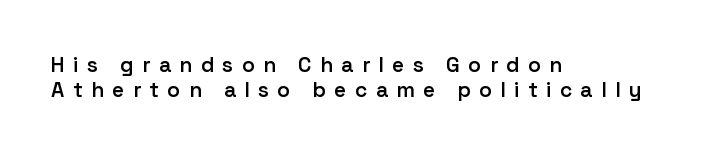
The words here are not underlined. Tall strokes in this sample are plumb rather than angled. The rendering uses a semibold face; strokes are thickened but not to full bold. A typesetter would call this heavily tracked-out type. Short and long lines alike share a common starting point at left.
